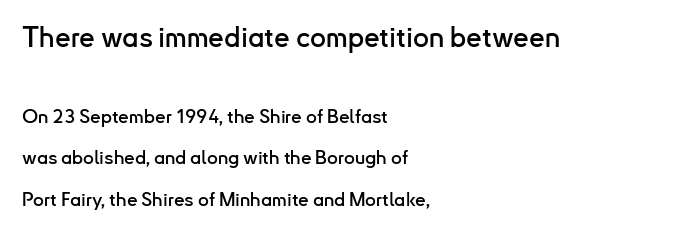
Q: Is the text italic (slanted)? A: No, it is upright.
Q: Is the typeface a serif or a sans-serif typeface? A: Sans-serif.
Q: Is the text underlined? A: No.
Q: How is the paragraph aligned? A: Left-aligned.
Q: Is the spacing between letters normal or unusually wide? A: Normal.
Q: Is the spacing between lines tight, normal or loose? A: Loose.
Q: Which block of text is set in a larger size, the first (top) or the second (bottom)? A: The first (top) one.
Q: Width (condensed, normal, or wide)? A: Normal.
Q: Stroke contrast? A: Low.
Q: x-height? A: Small.
Q: Monospaced? A: No.
